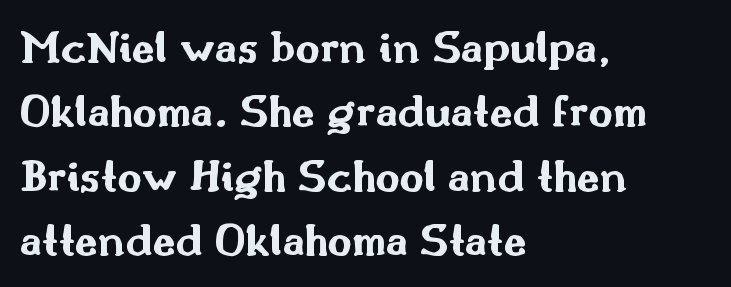
{"serif": "no", "italic": "no", "bold": "yes", "weight": "bold", "width": "wide", "stroke_contrast": "medium", "x_height": "small", "monospaced": "no", "underline": "no", "align": "left", "line_spacing": "normal", "line_spacing_ratio": 1.37, "letter_spacing": "normal", "letter_spacing_em": 0.0, "glyph_px": 47}
